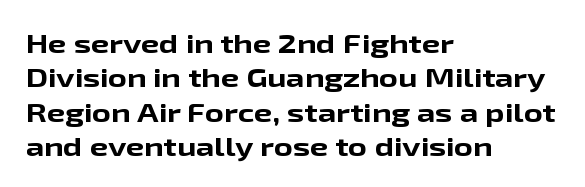
Words appear dense and cohesive because spacing is normal. Typeset ragged right — the left edge is the straight one. This sample keeps an unexceptional amount of space between lines. A clean baseline with only descenders dipping below it. Notice how thick the strokes are: this is what a full bold looks like. This is the regular roman posture of the typeface.
